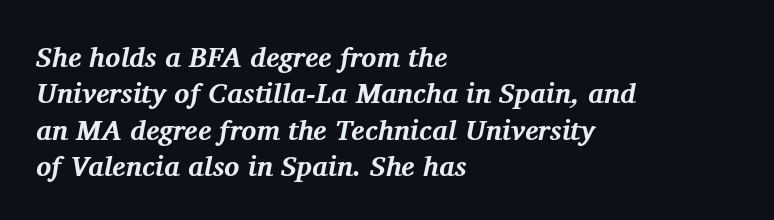
The image shows 28 px bold serif type, italic (leaning right); set left-aligned, normal line spacing (1.3x), normal letter spacing, not underlined; medium stroke contrast and a medium x-height.
